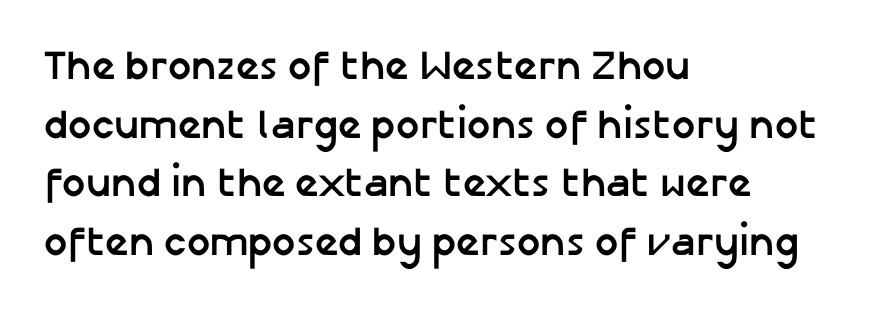
The image shows 41 px semibold sans-serif type, upright; set left-aligned, normal line spacing (1.43x), normal letter spacing, not underlined; low stroke contrast and a medium x-height.
